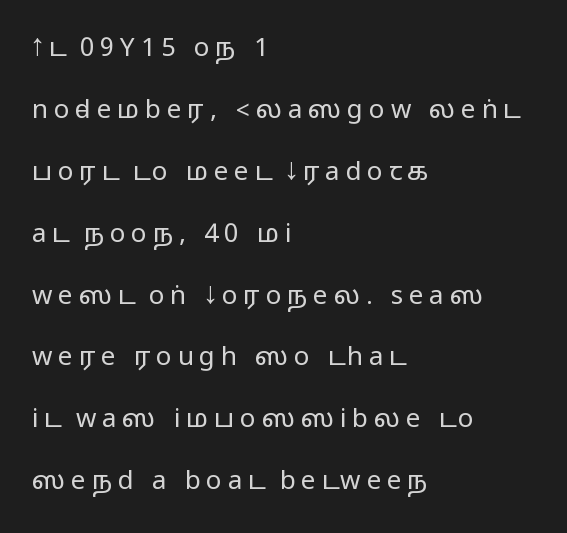
The image shows 26 px text type, upright; set left-aligned, loose line spacing (2.38x), unusually wide letter spacing (+0.22 em), not underlined.
